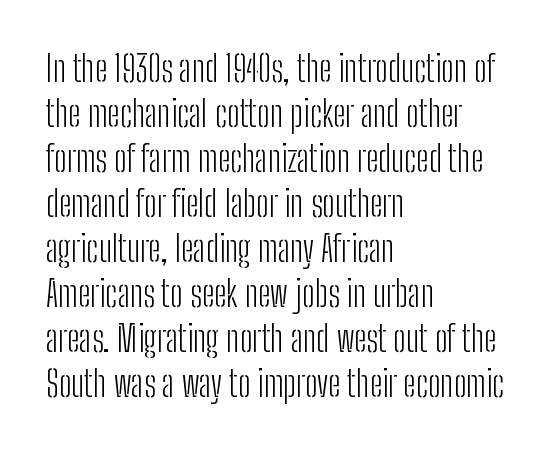
One-word summary of the alignment: left. Weight class: somewhere from thin through regular. The lettering holds an erect, upright posture throughout. Here the glyphs are tracked normally, forming tight word shapes. Quick note: underline off.
